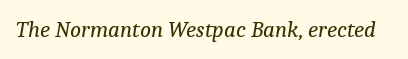
The image shows 23 px text type, italic (leaning right); set normal letter spacing, not underlined.
